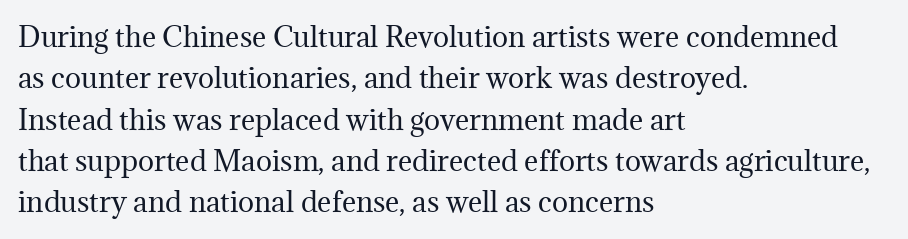
In terms of leading, this rendering sits right in the middle. The lettering stays uniformly vertical, giving the passage a roman look. Decoration check: the copy has no underline. The passage shown is not bold in any degree. How are the letters spaced? Ordinarily, with no added tracking.
